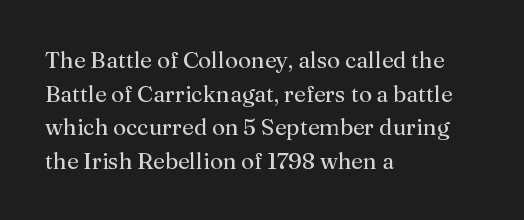
The image shows 23 px text type, upright; set left-aligned, normal line spacing (1.46x), normal letter spacing, not underlined.
